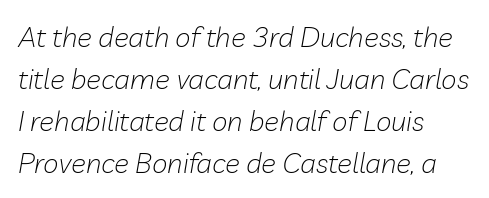
{"italic": "yes", "lean": "right", "slant_degrees": 10, "bold": "no", "weight": "light", "width": "normal", "stroke_contrast": "low", "x_height": "medium", "monospaced": "no", "underline": "no", "align": "left", "line_spacing": "normal", "line_spacing_ratio": 1.5, "letter_spacing": "normal", "letter_spacing_em": 0.0, "glyph_px": 28}
